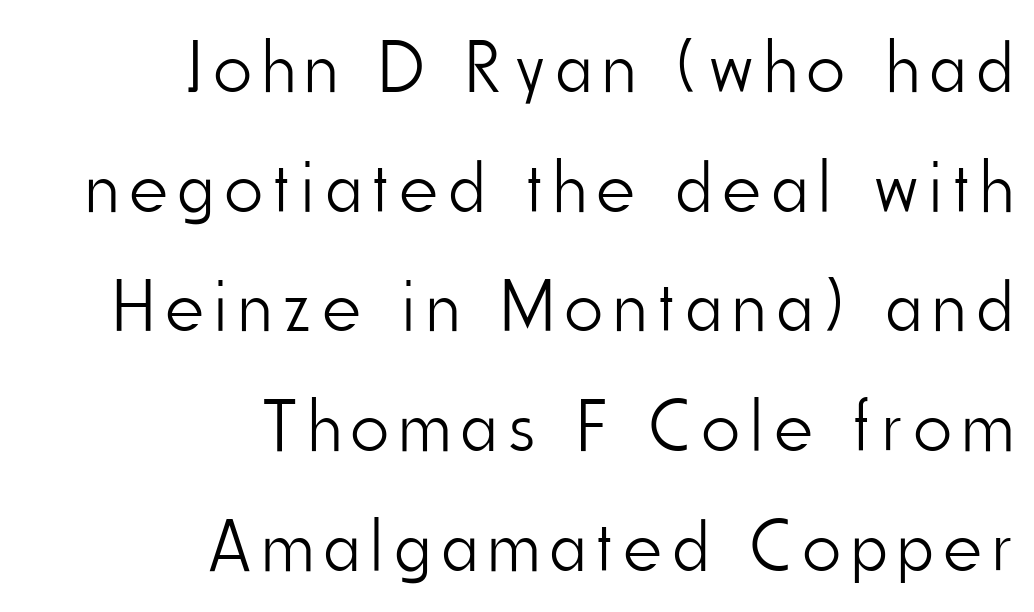
The lines sit at an ordinary, default distance from one another. Quick note: underline off. The characters are drawn with everyday or finer stroke widths. Which margin do the lines hug? The right one — the left edge is uneven. Is there any slant? The stems are plumb. Look at the bottom of the vertical strokes: they stop flat, with no serifs.
